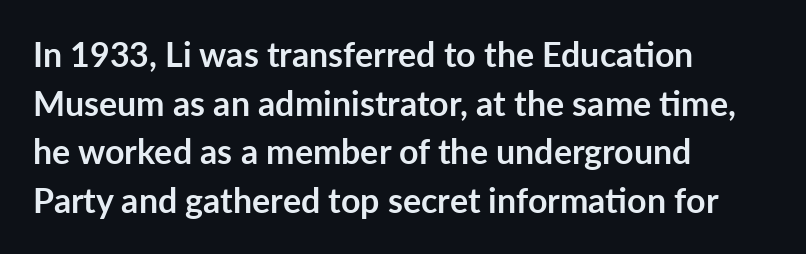
Q: Is the text bold? A: Yes.
Q: Is the text italic (slanted)? A: No, it is upright.
Q: Is the typeface a serif or a sans-serif typeface? A: Sans-serif.
Q: Is the text underlined? A: No.
Q: How is the paragraph aligned? A: Left-aligned.
Q: Is the spacing between letters normal or unusually wide? A: Normal.
Q: Is the spacing between lines tight, normal or loose? A: Normal.
Q: Width (condensed, normal, or wide)? A: Normal.
Q: Stroke contrast? A: Low.
Q: x-height? A: Medium.
Q: Monospaced? A: No.
